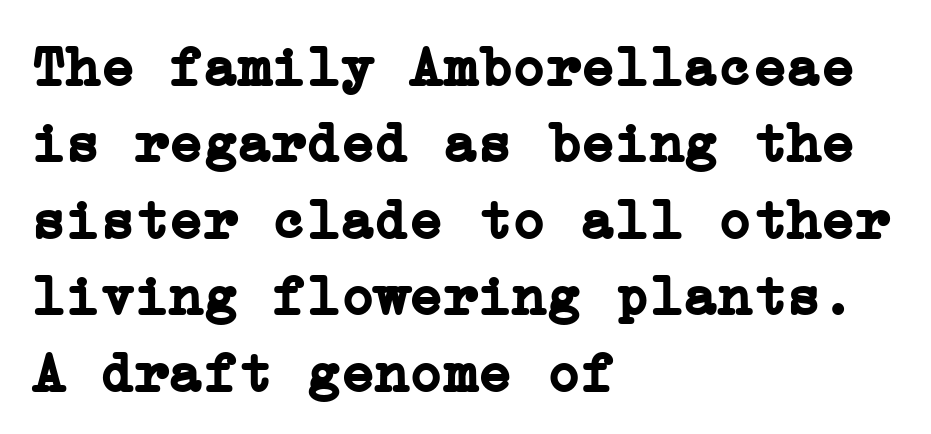
{"serif": "yes", "italic": "no", "bold": "yes", "weight": "semibold", "width": "normal", "stroke_contrast": "low", "x_height": "medium", "underline": "no", "align": "left", "line_spacing": "normal", "line_spacing_ratio": 1.34, "letter_spacing": "normal", "letter_spacing_em": 0.0, "glyph_px": 57}
